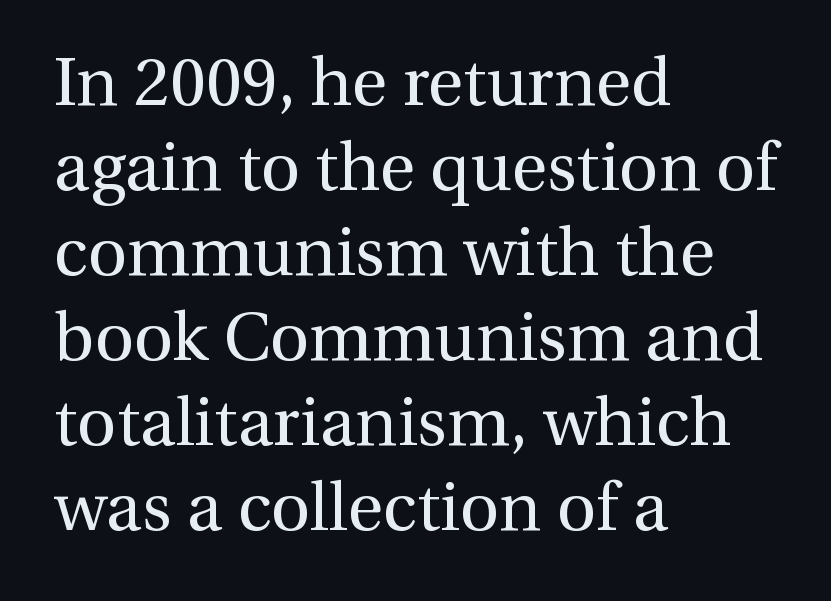
{"serif": "yes", "italic": "no", "bold": "no", "weight": "regular", "width": "normal", "stroke_contrast": "medium", "x_height": "medium", "monospaced": "no", "underline": "no", "align": "left", "line_spacing": "normal", "line_spacing_ratio": 1.25, "letter_spacing": "normal", "letter_spacing_em": 0.0, "glyph_px": 68}
